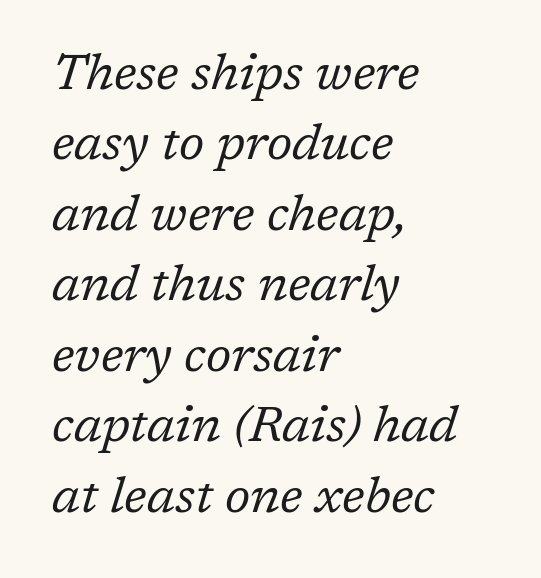
Weight: in the light-to-regular range. Glyph-to-glyph distance matches everyday printed text. Lines of text with bare space underneath. Every row of glyphs begins at an identical x-position on the left. Leading: standard.
